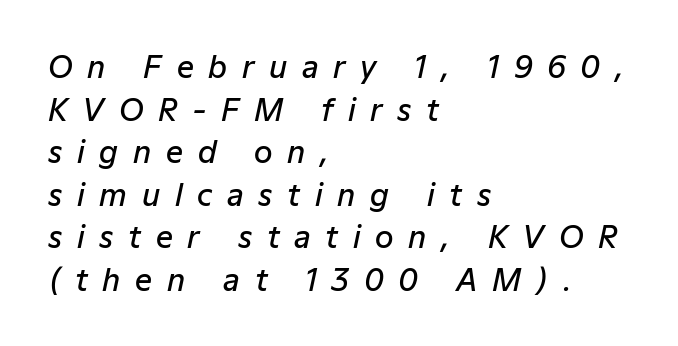
{"italic": "yes", "lean": "right", "slant_degrees": 12, "bold": "semi", "weight": "semibold", "width": "normal", "stroke_contrast": "low", "x_height": "medium", "monospaced": "no", "underline": "no", "align": "left", "line_spacing": "normal", "line_spacing_ratio": 1.42, "letter_spacing": "wide", "letter_spacing_em": 0.49, "glyph_px": 30}
